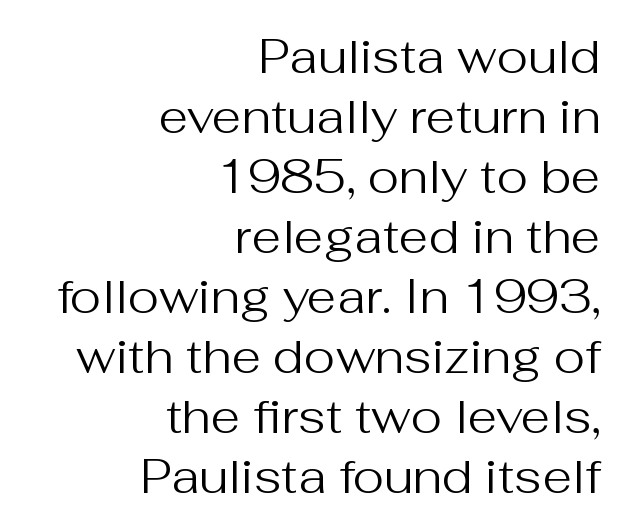
The lines sit at an ordinary, default distance from one another. Type without underlining. The letterforms sit at book weight or below. Each letter keeps its own natural width here, so spacing adapts to shape. Short note: letters normally spaced.
